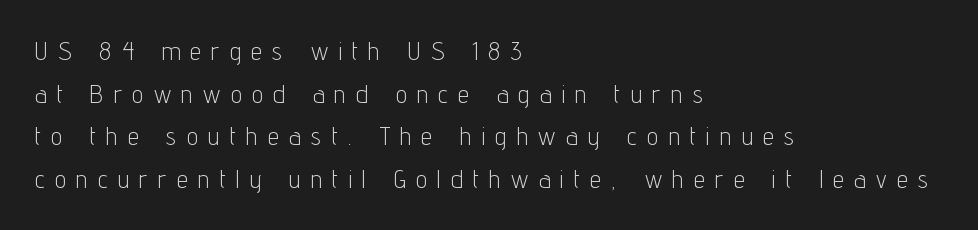
Q: Is the text bold? A: No.
Q: Is the text italic (slanted)? A: No, it is upright.
Q: Is the text underlined? A: No.
Q: How is the paragraph aligned? A: Left-aligned.
Q: Is the spacing between letters normal or unusually wide? A: Unusually wide.
